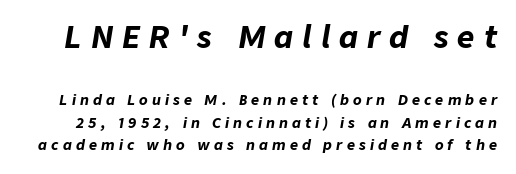
The image shows 30 px bold type, italic (leaning right); set normal line spacing (1.61x), unusually wide letter spacing (+0.3 em), not underlined; the first (top) block is 2.14x larger; low stroke contrast and a medium x-height.
